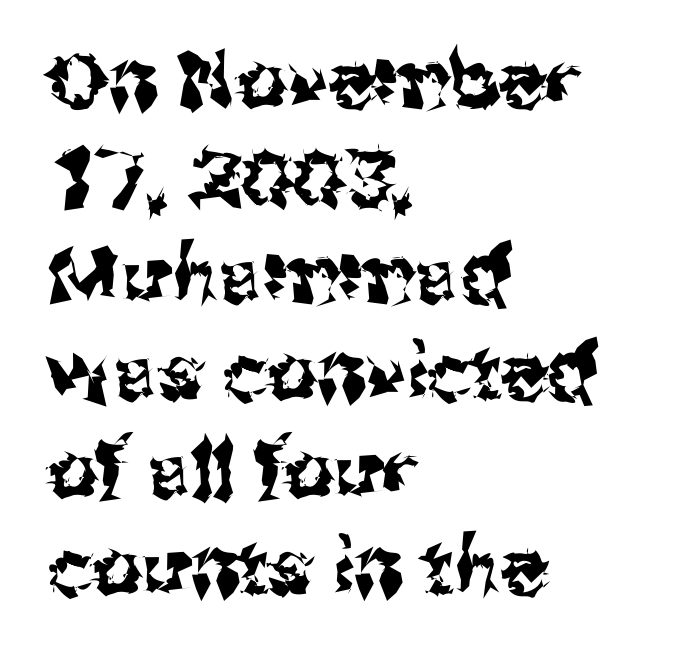
{"serif": "no", "italic": "no", "width": "normal", "stroke_contrast": "medium", "x_height": "medium", "monospaced": "no", "underline": "no", "align": "left", "line_spacing": "normal", "line_spacing_ratio": 1.25, "letter_spacing": "normal", "letter_spacing_em": 0.0, "glyph_px": 78}
